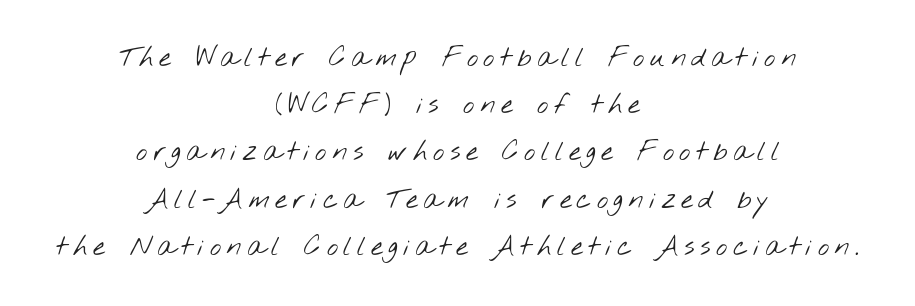
This sample uses expanded letter spacing, leaving extra air between glyphs. The specimen omits any rule beneath the text block's lines. Where is the straight margin? There isn't one; the lines are centered. Stems and bowls with no extra thickness — not bold.
